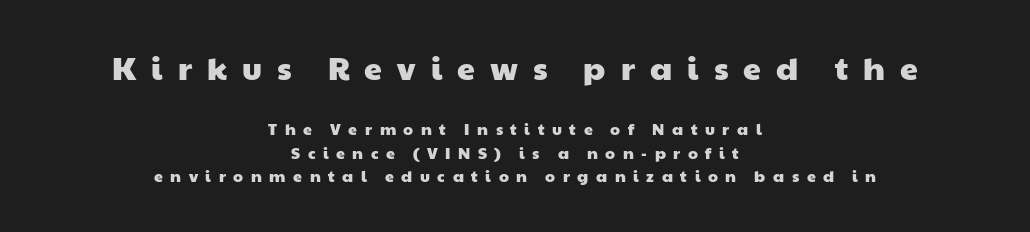
Q: Is the typeface a serif or a sans-serif typeface? A: Sans-serif.
Q: Is the text underlined? A: No.
Q: How is the paragraph aligned? A: Centered.
Q: Is the spacing between letters normal or unusually wide? A: Unusually wide.
Q: Is the spacing between lines tight, normal or loose? A: Normal.
Q: Which block of text is set in a larger size, the first (top) or the second (bottom)? A: The first (top) one.
Q: Width (condensed, normal, or wide)? A: Wide.
Q: Stroke contrast? A: Low.
Q: x-height? A: Medium.
Q: Monospaced? A: No.
